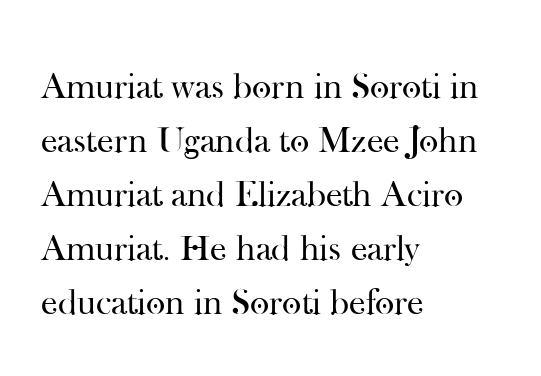
{"serif": "yes", "italic": "no", "bold": "no", "weight": "regular", "width": "normal", "stroke_contrast": "high", "x_height": "small", "monospaced": "no", "underline": "no", "align": "left", "line_spacing": "normal", "line_spacing_ratio": 1.46, "letter_spacing": "normal", "letter_spacing_em": 0.0, "glyph_px": 37}
